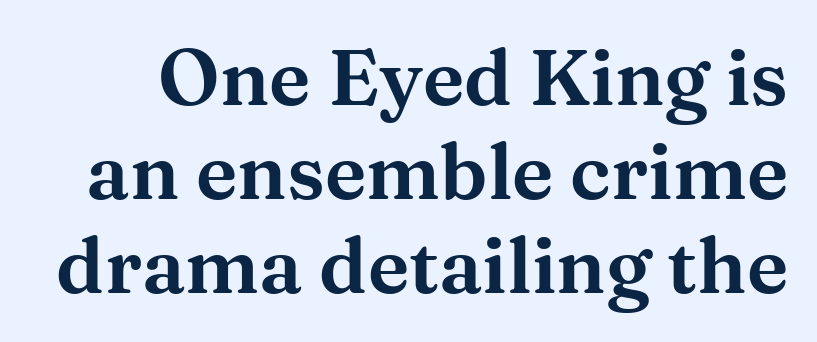
The image shows 77 px wide serif type, upright; set line spacing 1.22x, normal letter spacing, not underlined; medium stroke contrast and a medium x-height.
